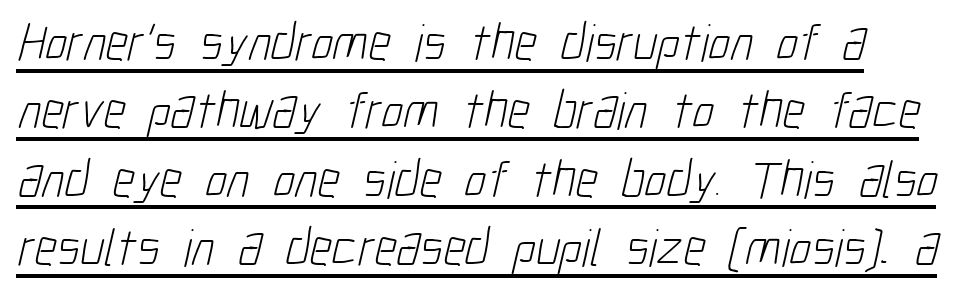
Q: Is the text bold? A: No.
Q: Is the typeface a serif or a sans-serif typeface? A: Sans-serif.
Q: Is the text underlined? A: Yes.
Q: Is the spacing between letters normal or unusually wide? A: Normal.
Q: Is the spacing between lines tight, normal or loose? A: Normal.
Q: Width (condensed, normal, or wide)? A: Condensed.
Q: Stroke contrast? A: Low.
Q: x-height? A: Medium.
Q: Monospaced? A: No.
